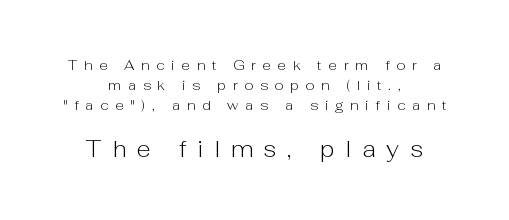
Q: Is the text bold? A: No.
Q: Is the text italic (slanted)? A: No, it is upright.
Q: Is the text underlined? A: No.
Q: How is the paragraph aligned? A: Centered.
Q: Is the spacing between letters normal or unusually wide? A: Unusually wide.
Q: Is the spacing between lines tight, normal or loose? A: Normal.
Q: Which block of text is set in a larger size, the first (top) or the second (bottom)? A: The second (bottom) one.
